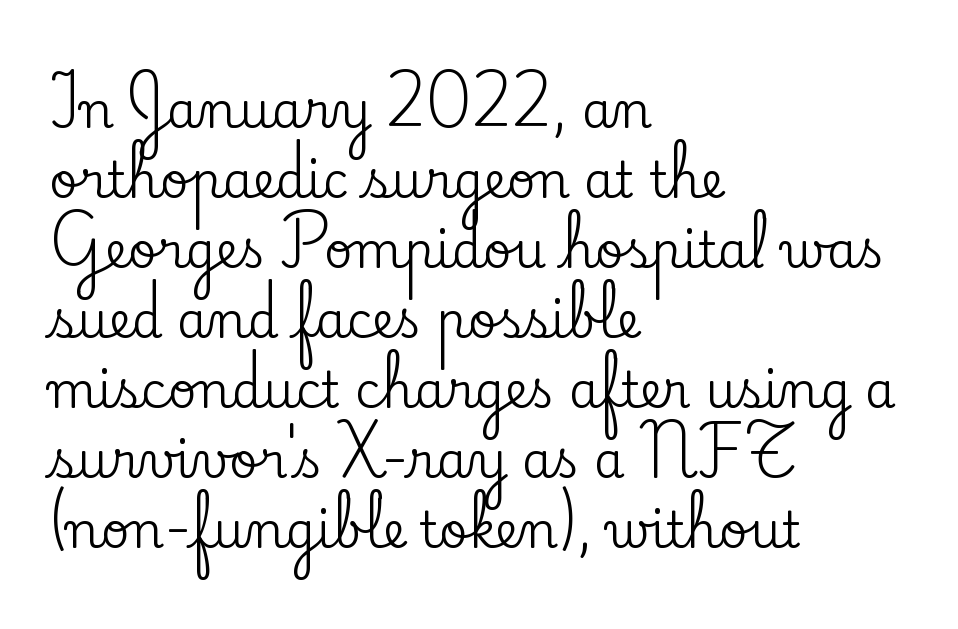
Notice how descenders clear the ascenders below comfortably — that's standard leading. Line starts are locked; line ends wander. The passage shown has conventional tracking throughout. No italicization has been applied; the sample stays upright. Varying glyph widths throughout — classic text-font behaviour. Unlike a clean sans, this face finishes its strokes with serifs.
